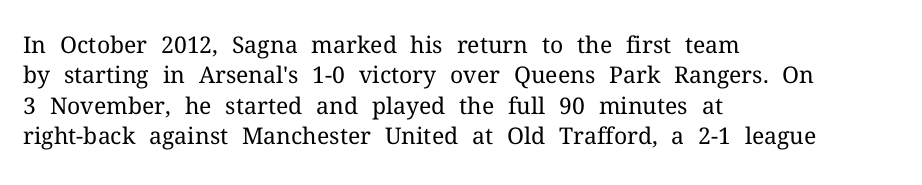
The image shows 23 px text type, upright; set left-aligned, normal line spacing (1.32x), normal letter spacing, not underlined.
